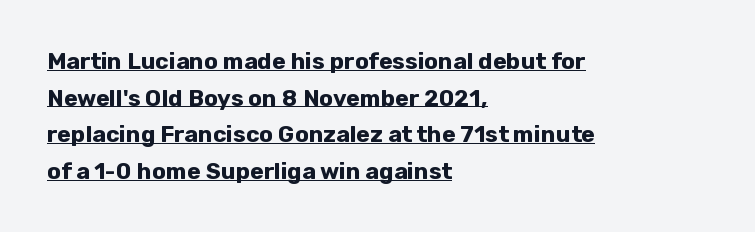
{"italic": "no", "bold": "yes", "underline": "yes", "align": "left", "line_spacing": "normal", "line_spacing_ratio": 1.59, "letter_spacing": "normal", "letter_spacing_em": 0.0, "glyph_px": 23}
